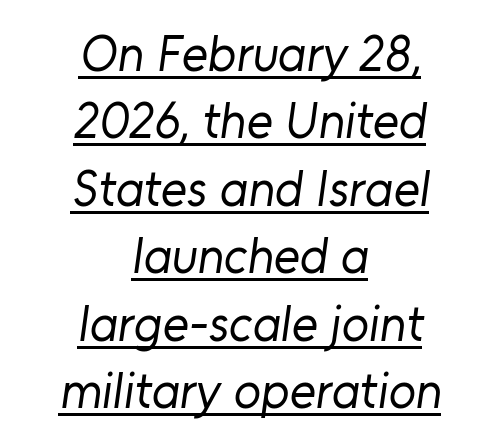
Q: Is the text bold? A: No.
Q: Is the typeface a serif or a sans-serif typeface? A: Sans-serif.
Q: Is the text underlined? A: Yes.
Q: How is the paragraph aligned? A: Centered.
Q: Is the spacing between letters normal or unusually wide? A: Normal.
Q: Is the spacing between lines tight, normal or loose? A: Normal.
Q: Width (condensed, normal, or wide)? A: Normal.
Q: Stroke contrast? A: Low.
Q: x-height? A: Medium.
Q: Monospaced? A: No.
